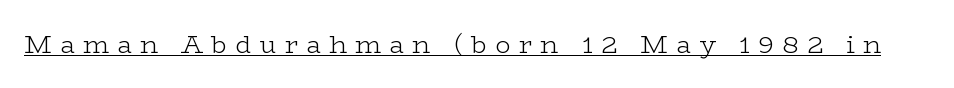
{"italic": "no", "bold": "no", "underline": "yes", "letter_spacing": "wide", "letter_spacing_em": 0.33, "glyph_px": 25}
